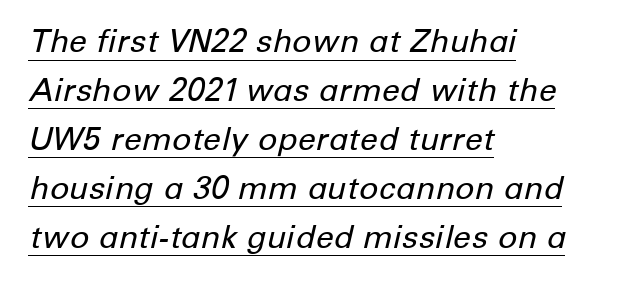
The line texture is even and compact thanks to regular tracking. The block of text has a typical density, with ordinary space between rows. Posture: slanted. Typeset ragged right — the left edge is the straight one.
